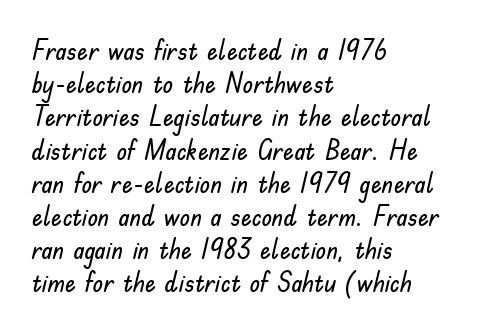
The image shows 27 px text type; set left-aligned, line spacing 1.23x, normal letter spacing, not underlined.
